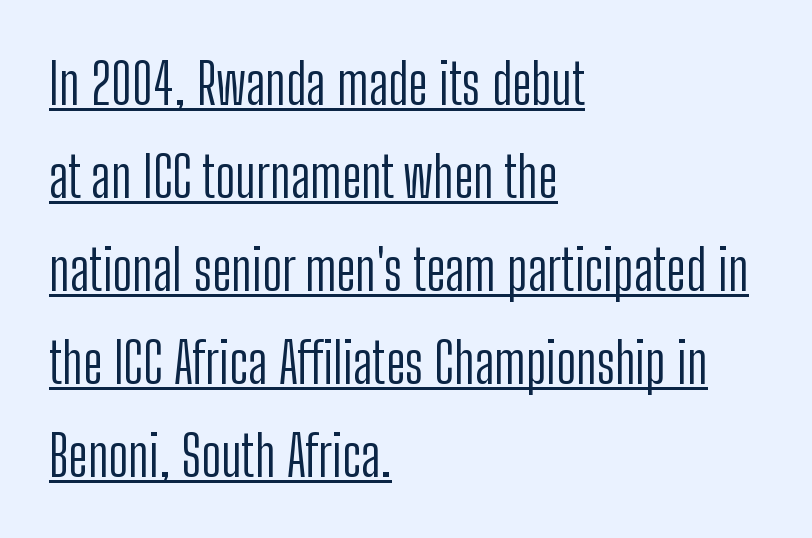
Q: Is the text bold? A: No.
Q: Is the text italic (slanted)? A: No, it is upright.
Q: Is the typeface a serif or a sans-serif typeface? A: Sans-serif.
Q: Is the text underlined? A: Yes.
Q: How is the paragraph aligned? A: Left-aligned.
Q: Is the spacing between letters normal or unusually wide? A: Normal.
Q: Is the spacing between lines tight, normal or loose? A: Normal.
Q: Width (condensed, normal, or wide)? A: Condensed.
Q: Stroke contrast? A: Low.
Q: x-height? A: Medium.
Q: Monospaced? A: No.
